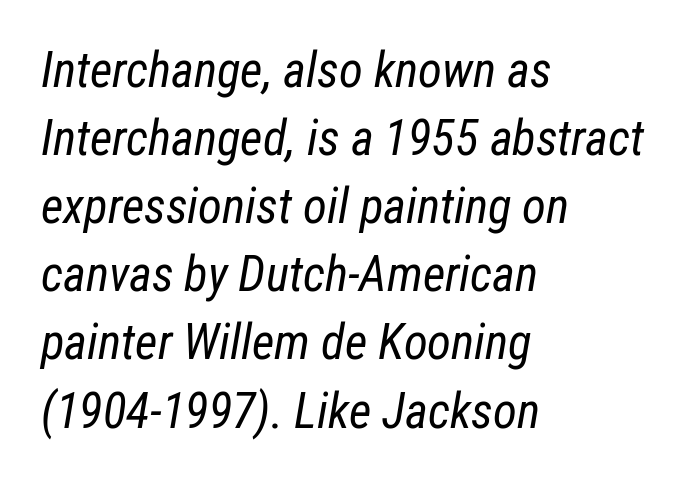
Words float on clear page, feet unadorned. Between one letter and the next there's only the usual sliver of space. Letters have the restrained weight of plain body copy at most. In terms of leading, this rendering sits right in the middle. You could not count columns in this text — the font is proportionally spaced.
